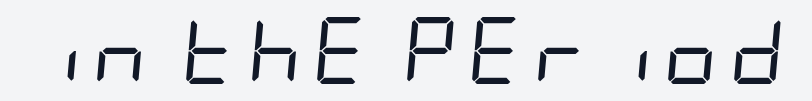
The typeface has the unassuming heft of standard copy or less. Letters rest on an invisible, unmarked baseline. The lettering tilts uniformly, giving the passage an italic look.
